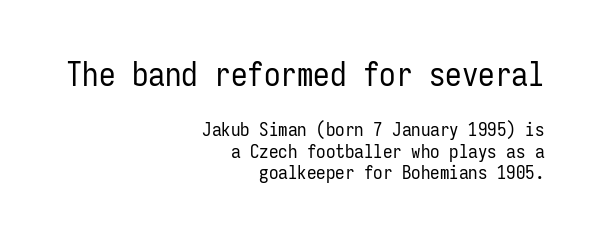
A quiet, ordinary-to-light weight characterises the typeface. The designer gave the opening block more size than the closing block. You could barely slide anything between these rows. This sample uses plain, unmodified letter spacing. The rendering uses typewriter-style spacing with identical character cells.
